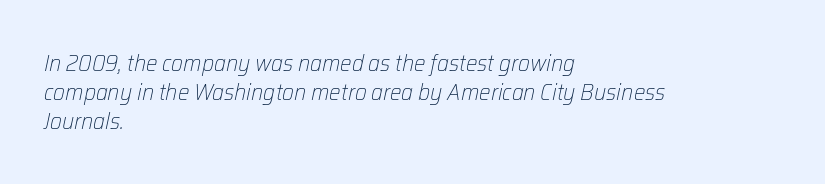
Q: Is the text bold? A: No.
Q: Is the text italic (slanted)? A: Yes, it leans right by about 12 degrees.
Q: Is the text underlined? A: No.
Q: How is the paragraph aligned? A: Left-aligned.
Q: Is the spacing between letters normal or unusually wide? A: Normal.
Q: Is the spacing between lines tight, normal or loose? A: Normal.
